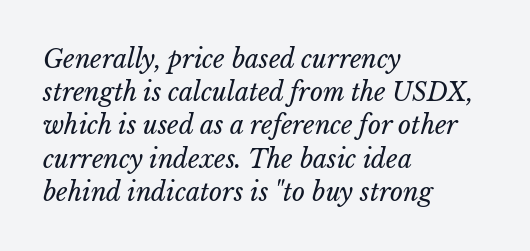
What stands out about the letter spacing? Nothing — it is the standard amount. Normally led — the rows are evenly, conventionally spaced. A student would call this left alignment; a typographer would say flush left, rag right. Check under the words: just untouched page. Think standard paragraph weight, or any step lighter than that.
